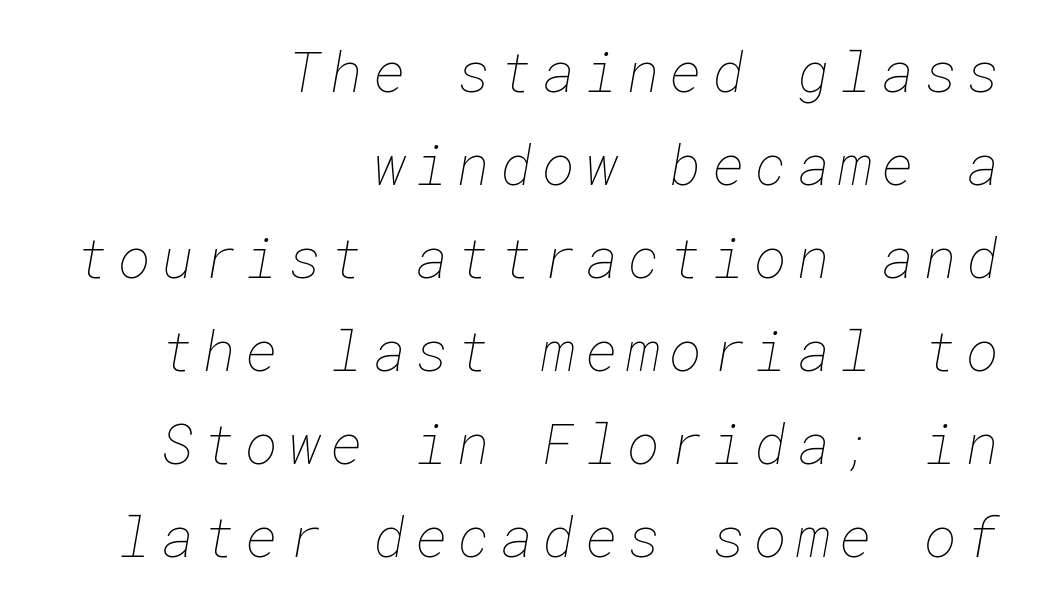
The typesetter chose a ragged-left arrangement here. The vertical gap from one line to the next is medium. Stems here are at most as thick as an everyday book face. The area under the type is left untouched.
